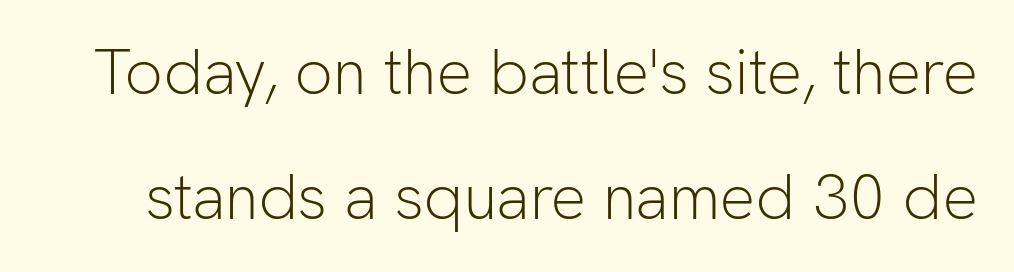
Varying glyph widths throughout — classic text-font behaviour. Vertically, the passage feels expansive, rows floating well apart. Summary of weight: not heavy and not bold. Nothing sits at the stroke ends, so this counts as sans-serif. Students, note that the glyphs here touch the page at normal intervals.
